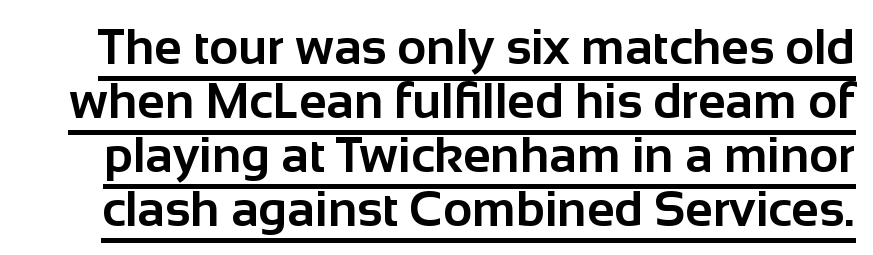
The image shows 50 px bold sans-serif type, upright; set tight line spacing (1.08x), normal letter spacing, underlined; low stroke contrast and a medium x-height.
